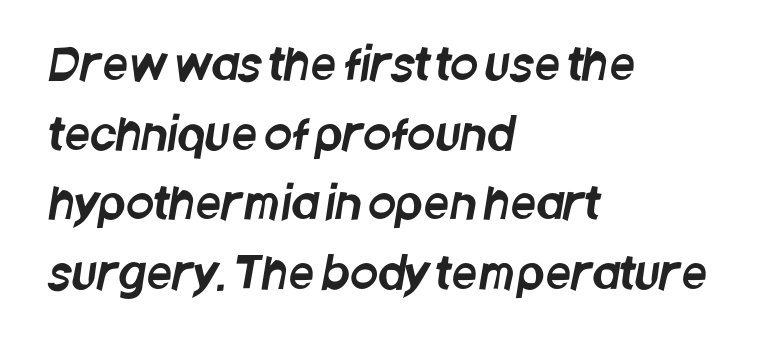
The image shows 45 px condensed sans-serif type; set left-aligned, normal line spacing (1.55x), normal letter spacing, not underlined; low stroke contrast and a large x-height.
